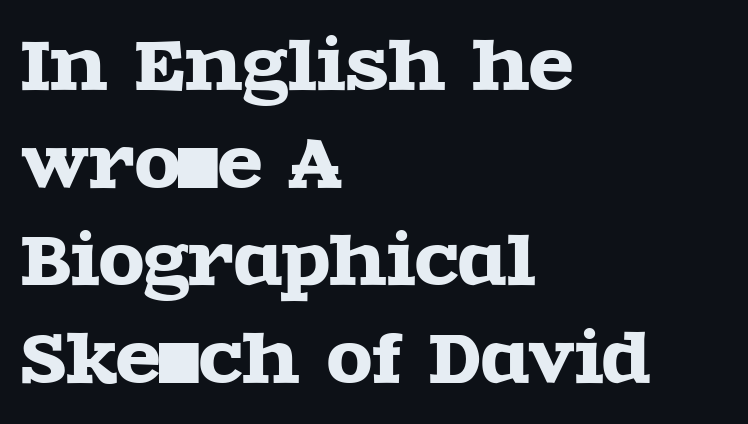
The image shows 66 px wide serif type, upright; set left-aligned, normal line spacing (1.48x), normal letter spacing, not underlined; a large x-height.
